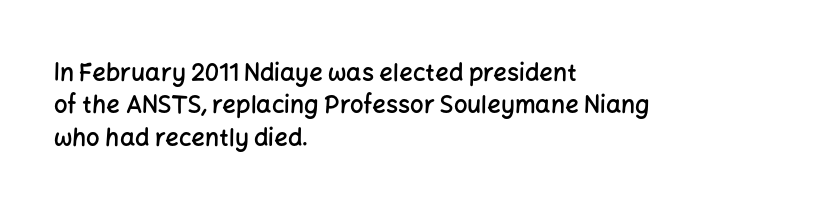
Q: Is the text bold? A: Semi-bold.
Q: Is the text italic (slanted)? A: No, it is upright.
Q: Is the text underlined? A: No.
Q: How is the paragraph aligned? A: Left-aligned.
Q: Is the spacing between letters normal or unusually wide? A: Normal.
Q: Is the spacing between lines tight, normal or loose? A: Normal.
